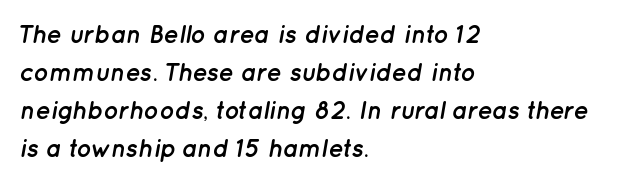
{"italic": "yes", "lean": "right", "slant_degrees": 12, "bold": "yes", "underline": "no", "align": "left", "line_spacing": "normal", "line_spacing_ratio": 1.52, "letter_spacing": "normal", "letter_spacing_em": 0.0, "glyph_px": 25}
